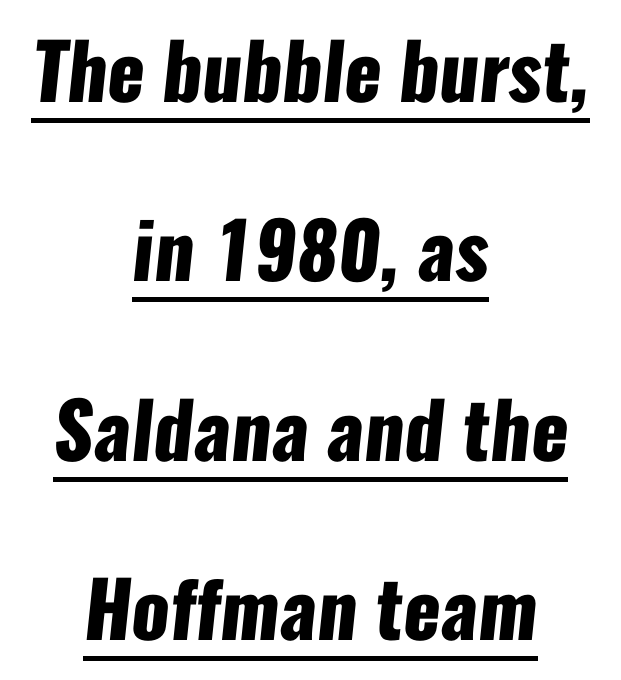
{"serif": "no", "bold": "yes", "weight": "heavy", "width": "condensed", "stroke_contrast": "low", "x_height": "medium", "monospaced": "no", "underline": "yes", "align": "center", "line_spacing": "loose", "line_spacing_ratio": 2.33, "letter_spacing": "normal", "letter_spacing_em": 0.0, "glyph_px": 77}
